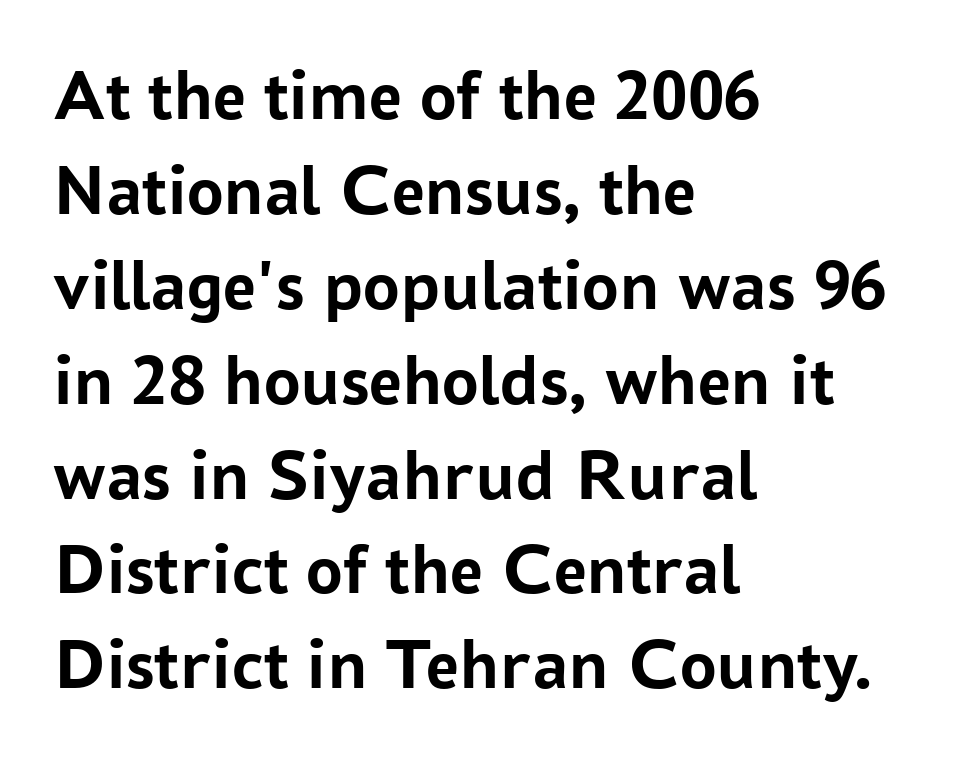
{"serif": "no", "italic": "no", "bold": "yes", "weight": "semibold", "width": "normal", "stroke_contrast": "low", "x_height": "medium", "monospaced": "no", "underline": "no", "align": "left", "line_spacing": "normal", "line_spacing_ratio": 1.3, "letter_spacing": "normal", "letter_spacing_em": 0.0, "glyph_px": 73}
